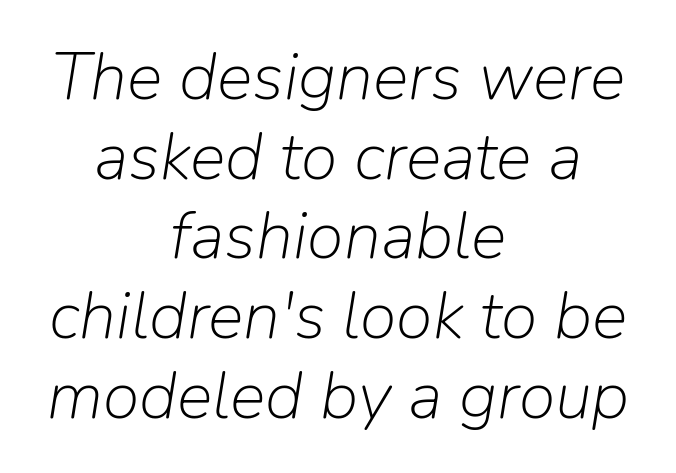
These lines keep a tight, regular rhythm from letter to letter. Type without underlining. The font's italic variant was chosen for this text. A quiet, ordinary-to-light weight characterises the typeface. The setting favours the middle, as headings and verse often do.
